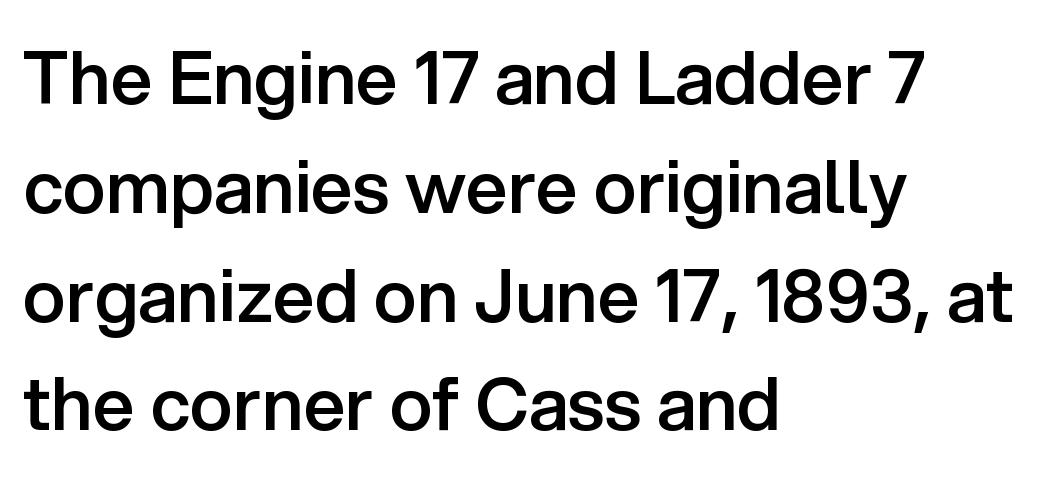
The image shows 73 px semibold sans-serif type, upright; set left-aligned, normal line spacing (1.49x), normal letter spacing, not underlined; low stroke contrast and a medium x-height.
